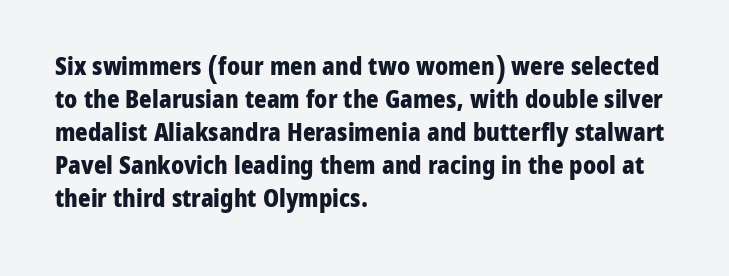
The image shows 24 px bold type, upright; set left-aligned, normal line spacing (1.38x), normal letter spacing, not underlined.
